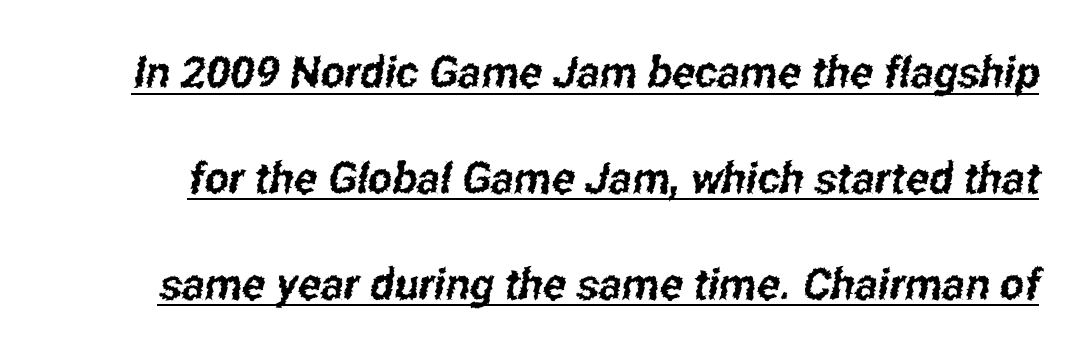
{"serif": "no", "width": "condensed", "stroke_contrast": "low", "x_height": "medium", "monospaced": "no", "underline": "yes", "line_spacing": "loose", "line_spacing_ratio": 2.46, "letter_spacing": "normal", "letter_spacing_em": 0.0, "glyph_px": 43}
